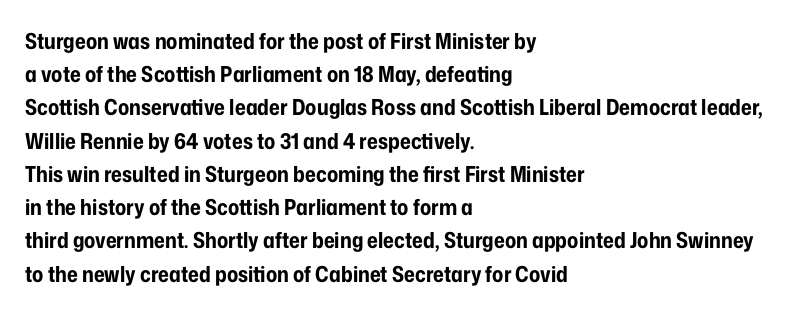
Q: Is the text bold? A: Yes.
Q: Is the text italic (slanted)? A: No, it is upright.
Q: Is the text underlined? A: No.
Q: How is the paragraph aligned? A: Left-aligned.
Q: Is the spacing between letters normal or unusually wide? A: Normal.
Q: Is the spacing between lines tight, normal or loose? A: Normal.
